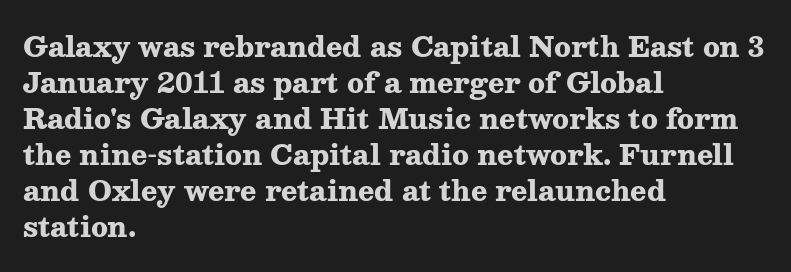
{"italic": "no", "bold": "yes", "underline": "no", "align": "left", "line_spacing": "normal", "line_spacing_ratio": 1.33, "letter_spacing": "normal", "letter_spacing_em": 0.0, "glyph_px": 27}
